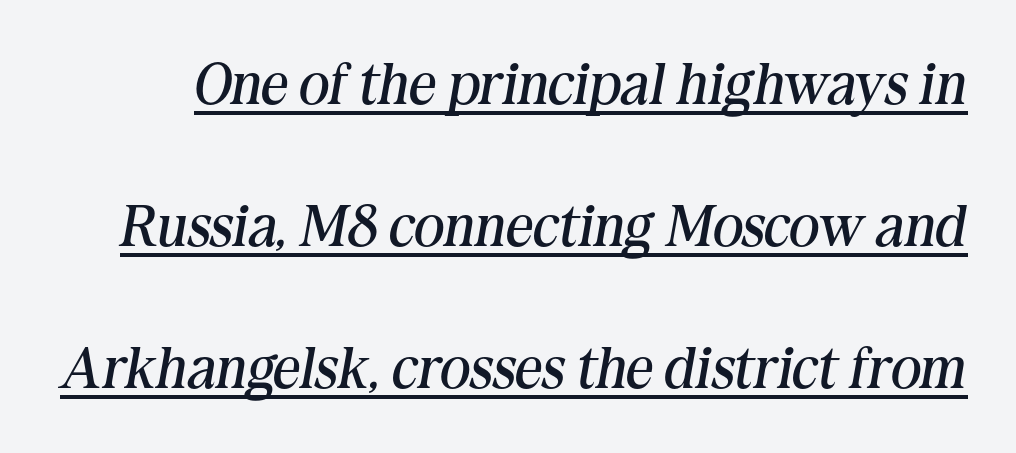
{"serif": "yes", "italic": "yes", "lean": "right", "slant_degrees": 10, "bold": "no", "weight": "regular", "width": "normal", "stroke_contrast": "medium", "x_height": "medium", "monospaced": "no", "underline": "yes", "line_spacing": "loose", "line_spacing_ratio": 2.41, "letter_spacing": "normal", "letter_spacing_em": 0.0, "glyph_px": 59}
